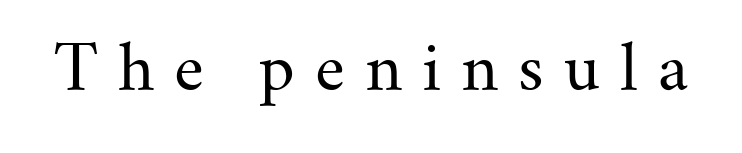
{"serif": "yes", "italic": "no", "bold": "no", "weight": "regular", "width": "normal", "stroke_contrast": "medium", "x_height": "small", "monospaced": "no", "underline": "no", "letter_spacing": "wide", "letter_spacing_em": 0.32, "glyph_px": 62}
